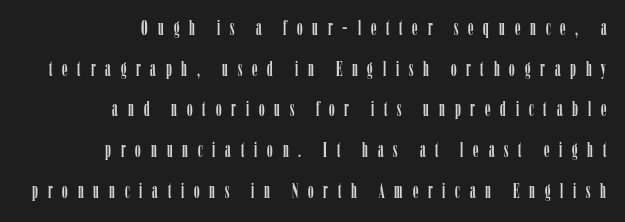
Any mark beneath the type? The region is blank. The paragraph has a hard right edge and a soft left edge. The horizontal fit of the characters is loose and conspicuously gappy. This sample uses an upright cut, with every glyph sitting square on the baseline.
